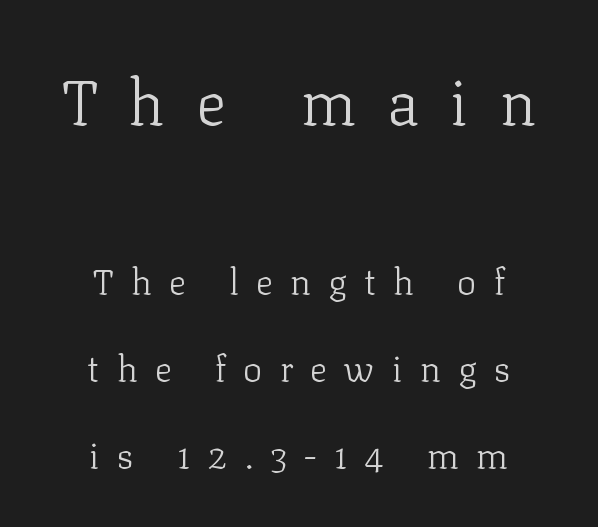
Q: Is the text bold? A: No.
Q: Is the text italic (slanted)? A: No, it is upright.
Q: Is the typeface a serif or a sans-serif typeface? A: Serif.
Q: Is the text underlined? A: No.
Q: How is the paragraph aligned? A: Centered.
Q: Is the spacing between letters normal or unusually wide? A: Unusually wide.
Q: Is the spacing between lines tight, normal or loose? A: Loose.
Q: Which block of text is set in a larger size, the first (top) or the second (bottom)? A: The first (top) one.
Q: Width (condensed, normal, or wide)? A: Normal.
Q: Stroke contrast? A: Low.
Q: x-height? A: Medium.
Q: Monospaced? A: No.
